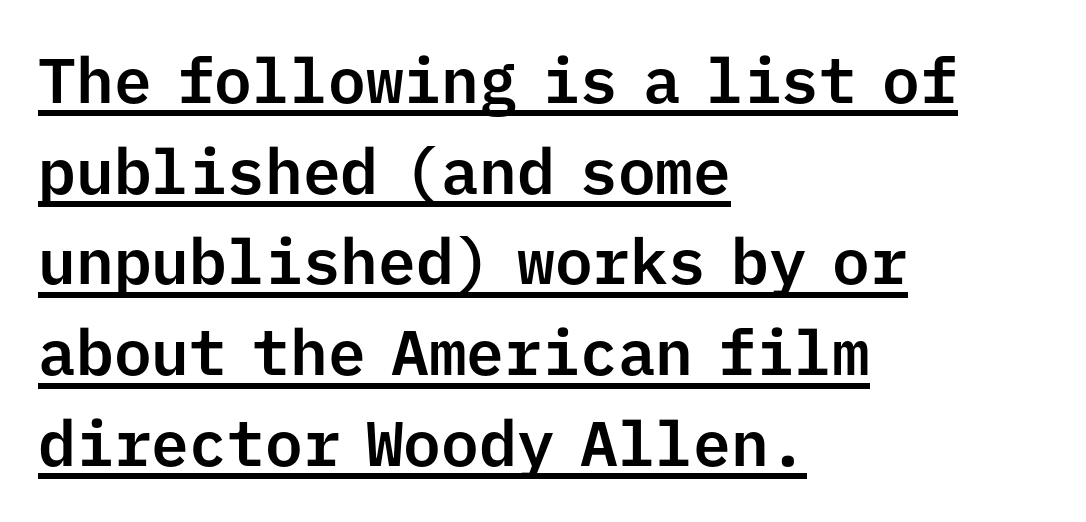
Q: Is the text italic (slanted)? A: No, it is upright.
Q: Is the typeface a serif or a sans-serif typeface? A: Sans-serif.
Q: Is the text underlined? A: Yes.
Q: How is the paragraph aligned? A: Left-aligned.
Q: Is the spacing between letters normal or unusually wide? A: Normal.
Q: Is the spacing between lines tight, normal or loose? A: Normal.
Q: Width (condensed, normal, or wide)? A: Normal.
Q: Stroke contrast? A: Low.
Q: x-height? A: Medium.
Q: Monospaced? A: Yes.
